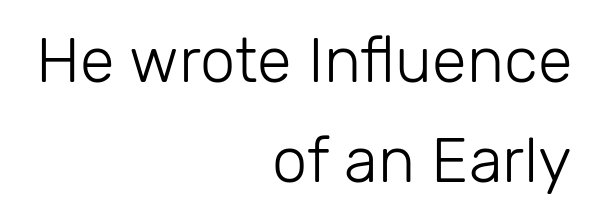
The glyphs in this specimen are sans serif. The lettering stays uniformly vertical, giving the passage a roman look. Short and long lines alike share a common ending point at right. Is the type heavy? It reads as light-to-regular instead. Does extra space separate the letters? No, they use regular spacing. Glance below the letters and you will spot only blank space.
